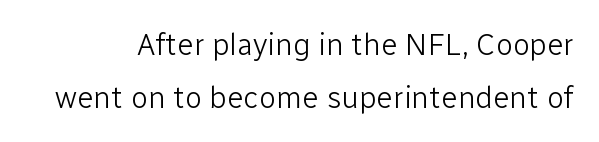
The image shows 31 px light sans-serif type, upright; set line spacing 1.71x, normal letter spacing, not underlined; low stroke contrast and a medium x-height.
